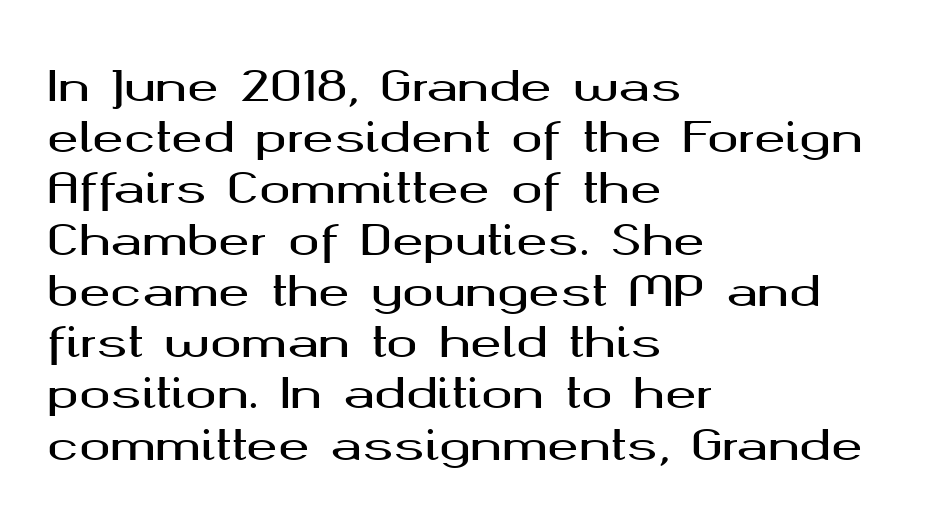
The image shows 42 px wide sans-serif type, upright; set left-aligned, line spacing 1.22x, normal letter spacing, not underlined; medium stroke contrast and a medium x-height.
